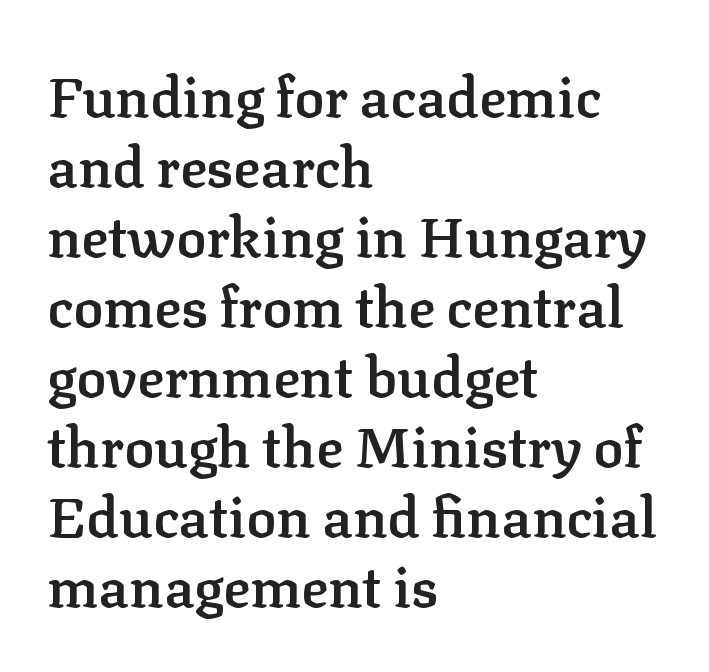
The image shows 56 px semibold serif type, upright; set left-aligned, normal line spacing (1.25x), normal letter spacing, not underlined; low stroke contrast and a medium x-height.
